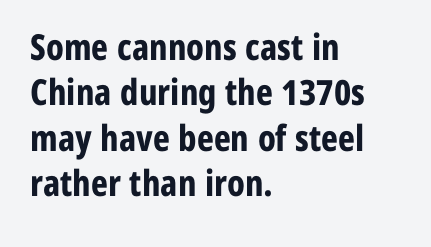
The image shows 36 px bold, condensed sans-serif type, upright; set left-aligned, normal line spacing (1.26x), normal letter spacing, not underlined; low stroke contrast and a medium x-height.
